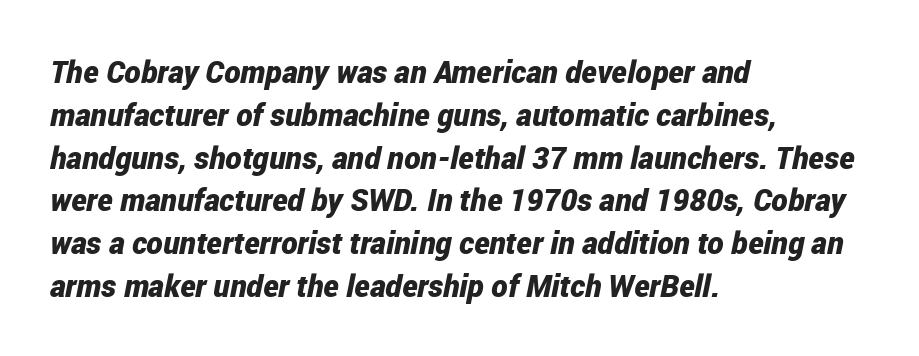
Q: Is the text bold? A: Yes.
Q: Is the text italic (slanted)? A: Yes, it leans right by about 12 degrees.
Q: Is the text underlined? A: No.
Q: How is the paragraph aligned? A: Left-aligned.
Q: Is the spacing between letters normal or unusually wide? A: Normal.
Q: Is the spacing between lines tight, normal or loose? A: Normal.
Q: Width (condensed, normal, or wide)? A: Condensed.
Q: Stroke contrast? A: Low.
Q: x-height? A: Medium.
Q: Monospaced? A: No.
